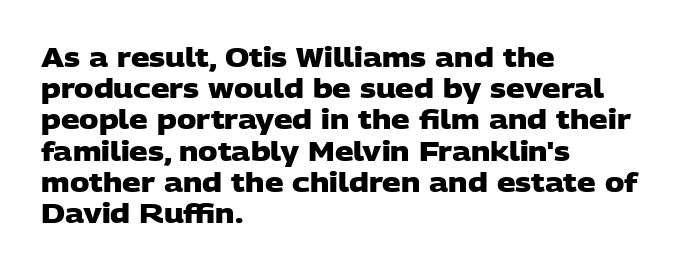
Q: Is the text bold? A: Yes.
Q: Is the text underlined? A: No.
Q: How is the paragraph aligned? A: Left-aligned.
Q: Is the spacing between letters normal or unusually wide? A: Normal.
